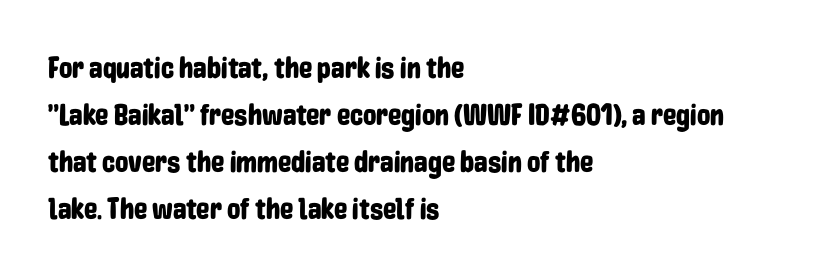
The image shows 30 px condensed sans-serif type, upright; set left-aligned, normal line spacing (1.57x), normal letter spacing, not underlined; low stroke contrast and a medium x-height.
